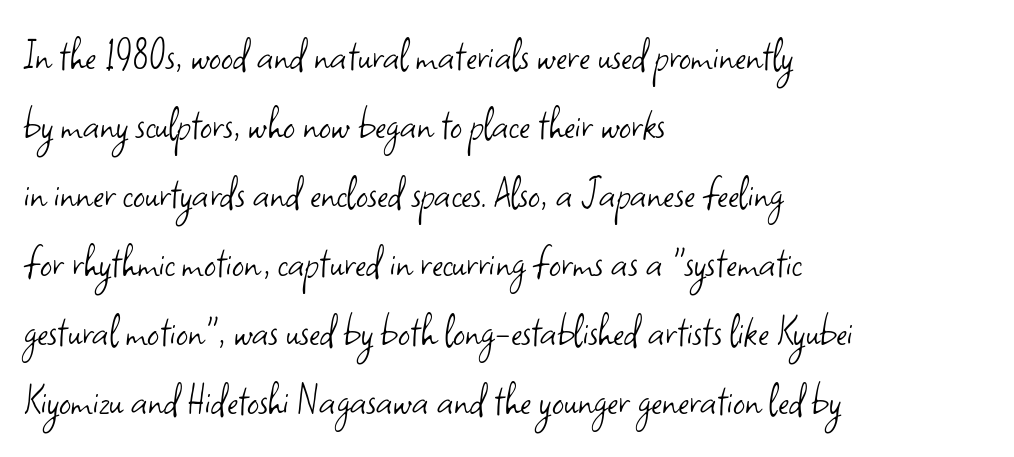
Q: Is the text bold? A: No.
Q: Is the text italic (slanted)? A: Yes.
Q: Is the typeface a serif or a sans-serif typeface? A: Sans-serif.
Q: Is the text underlined? A: No.
Q: How is the paragraph aligned? A: Left-aligned.
Q: Is the spacing between letters normal or unusually wide? A: Normal.
Q: Is the spacing between lines tight, normal or loose? A: Normal.
Q: Width (condensed, normal, or wide)? A: Normal.
Q: Stroke contrast? A: Low.
Q: x-height? A: Small.
Q: Monospaced? A: No.
